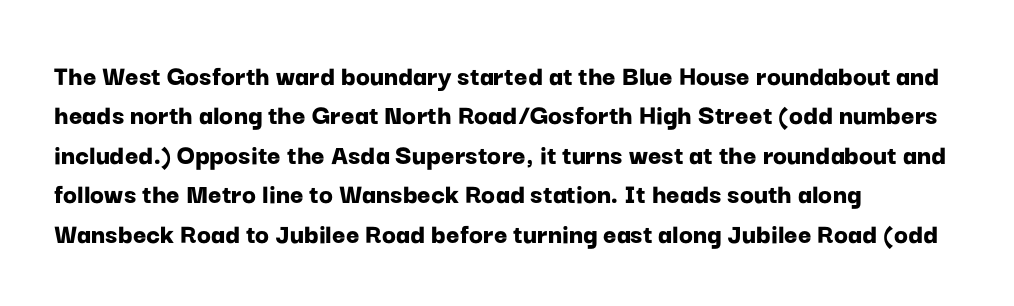
The image shows 29 px bold sans-serif type, upright; set left-aligned, normal line spacing (1.36x), normal letter spacing, not underlined; low stroke contrast and a medium x-height.
